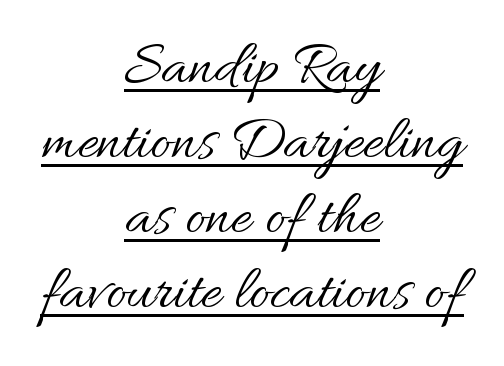
Q: Is the text bold? A: No.
Q: Is the text italic (slanted)? A: Yes.
Q: Is the text underlined? A: Yes.
Q: How is the paragraph aligned? A: Centered.
Q: Is the spacing between letters normal or unusually wide? A: Normal.
Q: Width (condensed, normal, or wide)? A: Normal.
Q: Stroke contrast? A: Medium.
Q: x-height? A: Small.
Q: Monospaced? A: No.
